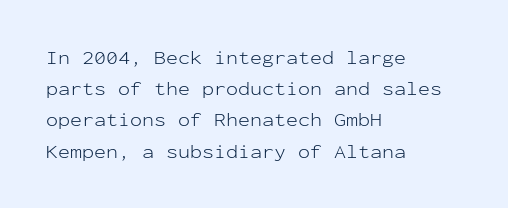
Q: Is the text bold? A: No.
Q: Is the text italic (slanted)? A: No, it is upright.
Q: Is the text underlined? A: No.
Q: How is the paragraph aligned? A: Left-aligned.
Q: Is the spacing between letters normal or unusually wide? A: Normal.
Q: Is the spacing between lines tight, normal or loose? A: Normal.
